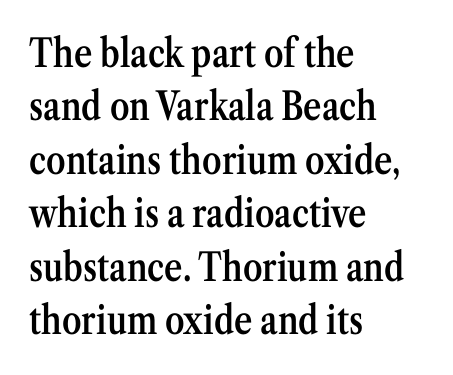
Vertical spacing — default. Does the type have serifs? Yes, each stem ends in a small foot. You can tell it's not italic because the verticals are truly vertical. Any mark beneath the type? The region is blank. These lines are set flush left with a ragged right edge.
